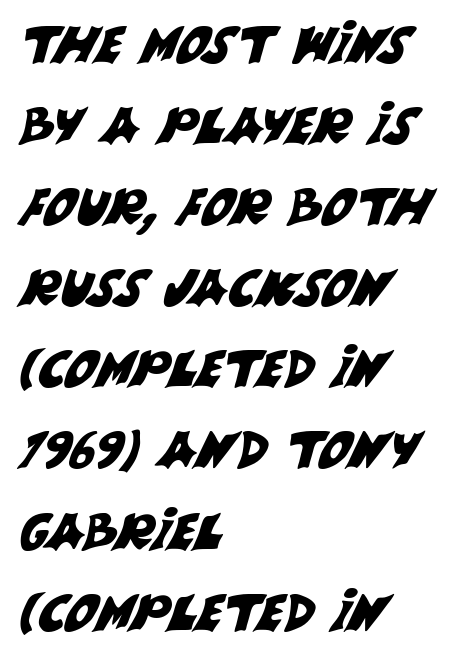
The image shows 51 px sans-serif type; set left-aligned, normal line spacing (1.59x), normal letter spacing, not underlined; medium stroke contrast and a large x-height.
